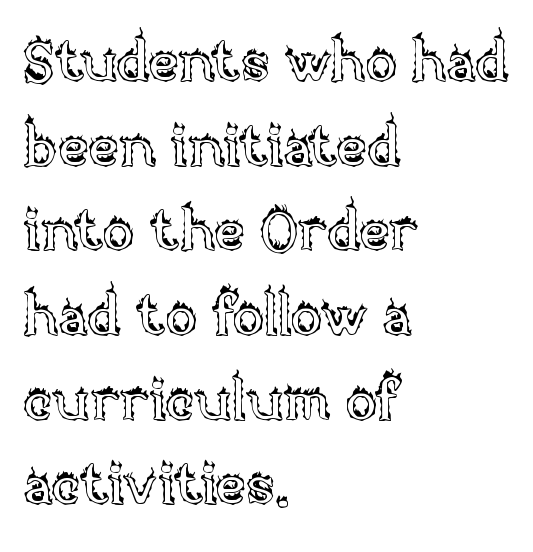
You could call the tracking neutral — neither tight nor loose. Just letters on the line, the space beneath them empty. The lines sit at an ordinary, default distance from one another. Here the designer chose a conventional face with non-uniform glyph widths.
